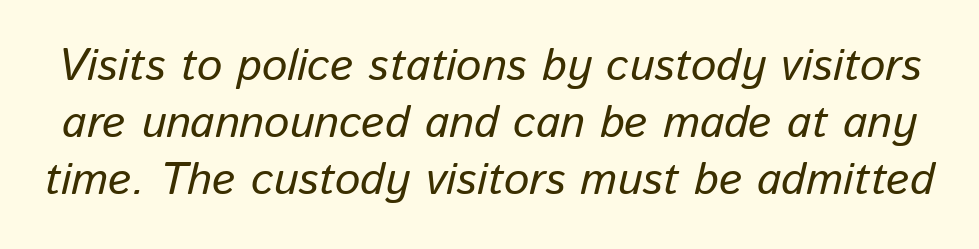
Q: Is the text bold? A: No.
Q: Is the text italic (slanted)? A: Yes, it leans right by about 13 degrees.
Q: Is the text underlined? A: No.
Q: Is the spacing between letters normal or unusually wide? A: Normal.
Q: Is the spacing between lines tight, normal or loose? A: Normal.
Q: Width (condensed, normal, or wide)? A: Normal.
Q: Stroke contrast? A: Low.
Q: x-height? A: Medium.
Q: Monospaced? A: No.
